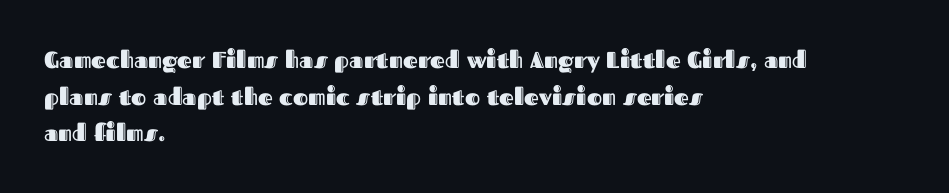
The image shows 23 px text type, upright; set left-aligned, normal line spacing (1.59x), normal letter spacing, not underlined.
